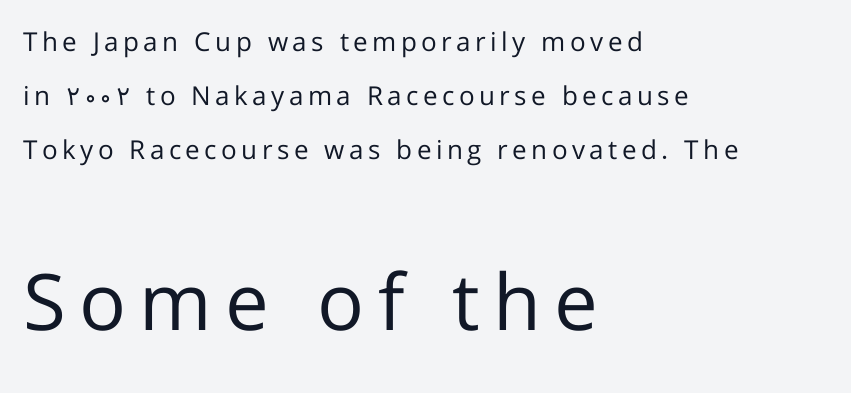
The image shows 78 px regular-weight sans-serif type, upright; set left-aligned, loose line spacing (2.08x), not underlined; the second (bottom) block is 3.0x larger; low stroke contrast and a medium x-height.
